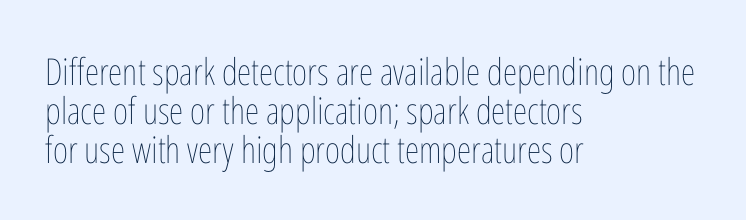
The image shows 37 px thin, condensed type, upright; set left-aligned, tight line spacing (1.06x), normal letter spacing, not underlined; low stroke contrast and a medium x-height.
